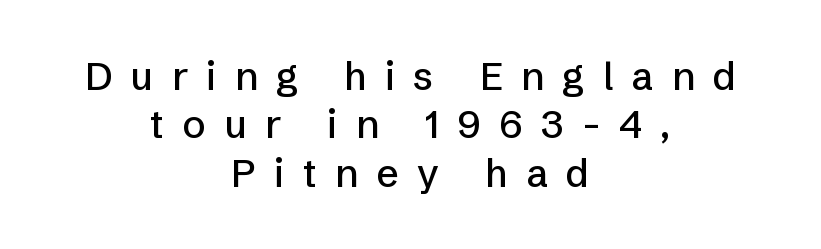
{"serif": "no", "italic": "no", "width": "normal", "stroke_contrast": "low", "x_height": "medium", "monospaced": "no", "underline": "no", "align": "center", "line_spacing_ratio": 1.24, "letter_spacing": "wide", "letter_spacing_em": 0.47, "glyph_px": 39}
